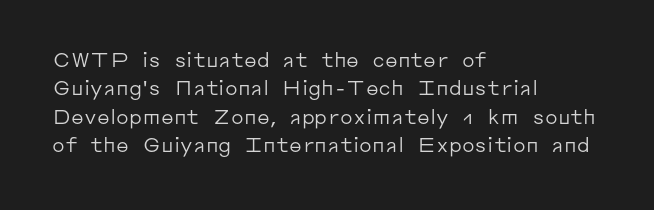
The image shows 20 px text type, upright; set left-aligned, normal line spacing (1.42x), normal letter spacing, not underlined.
